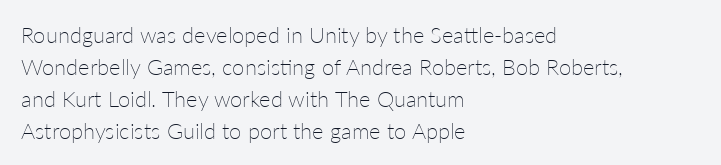
Q: Is the text bold? A: No.
Q: Is the text italic (slanted)? A: No, it is upright.
Q: Is the text underlined? A: No.
Q: How is the paragraph aligned? A: Left-aligned.
Q: Is the spacing between letters normal or unusually wide? A: Normal.
Q: Is the spacing between lines tight, normal or loose? A: Normal.
